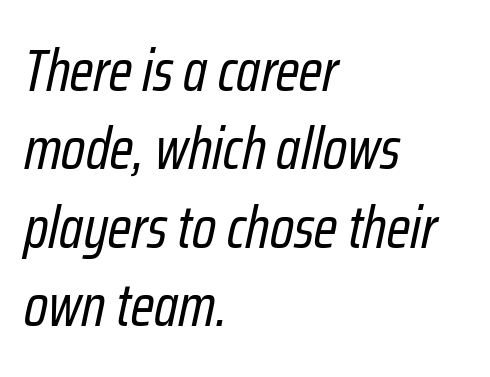
The image shows 59 px regular-weight, condensed type, italic (leaning right); set left-aligned, normal line spacing (1.33x), normal letter spacing, not underlined; low stroke contrast and a medium x-height.
